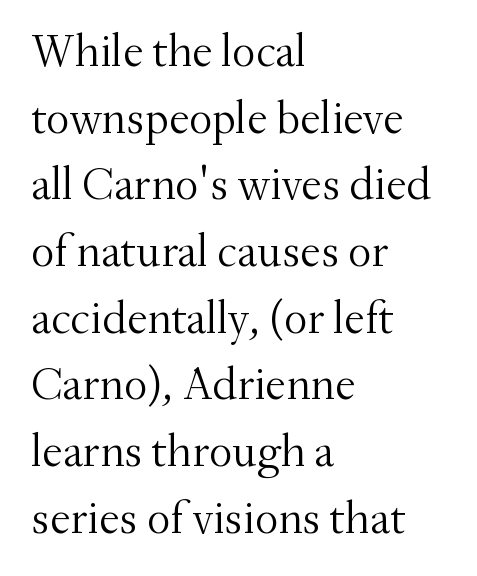
Q: Is the text bold? A: No.
Q: Is the text italic (slanted)? A: No, it is upright.
Q: Is the typeface a serif or a sans-serif typeface? A: Serif.
Q: Is the text underlined? A: No.
Q: How is the paragraph aligned? A: Left-aligned.
Q: Is the spacing between letters normal or unusually wide? A: Normal.
Q: Is the spacing between lines tight, normal or loose? A: Normal.
Q: Width (condensed, normal, or wide)? A: Normal.
Q: Stroke contrast? A: Medium.
Q: x-height? A: Small.
Q: Monospaced? A: No.
